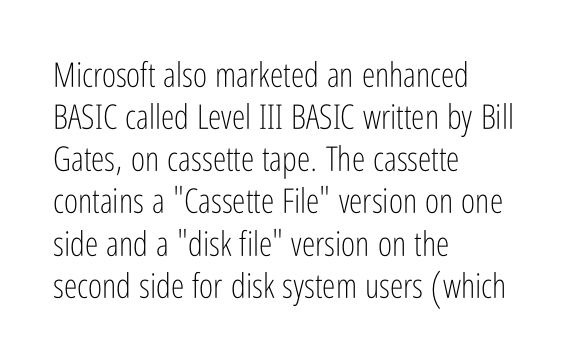
Q: Is the text bold? A: No.
Q: Is the text italic (slanted)? A: No, it is upright.
Q: Is the typeface a serif or a sans-serif typeface? A: Sans-serif.
Q: Is the text underlined? A: No.
Q: How is the paragraph aligned? A: Left-aligned.
Q: Is the spacing between letters normal or unusually wide? A: Normal.
Q: Width (condensed, normal, or wide)? A: Condensed.
Q: Stroke contrast? A: Low.
Q: x-height? A: Medium.
Q: Monospaced? A: No.
